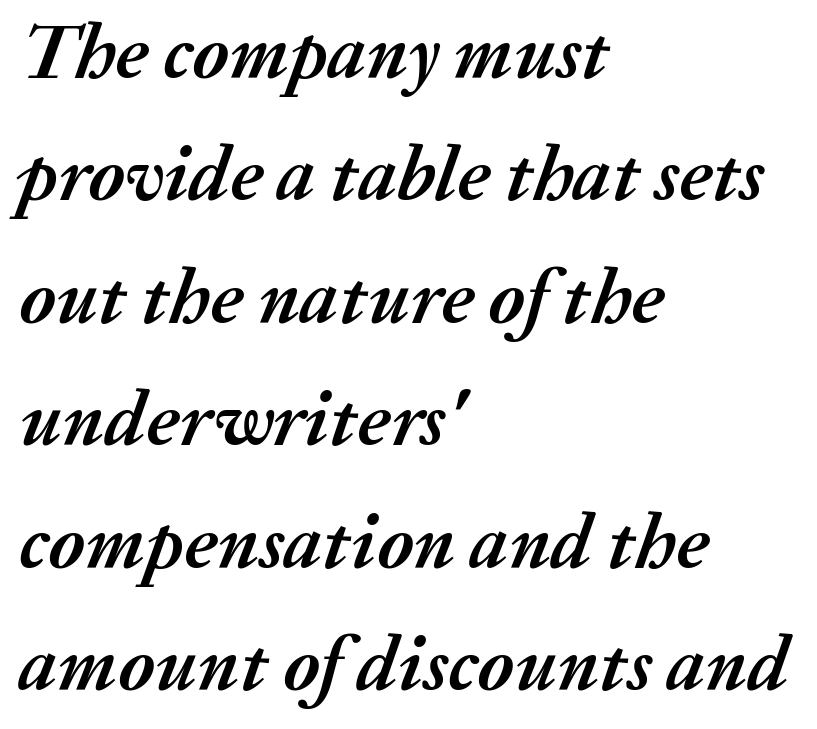
The image shows 77 px semibold type, italic (leaning right); set left-aligned, normal line spacing (1.59x), normal letter spacing, not underlined; medium stroke contrast and a medium x-height.
